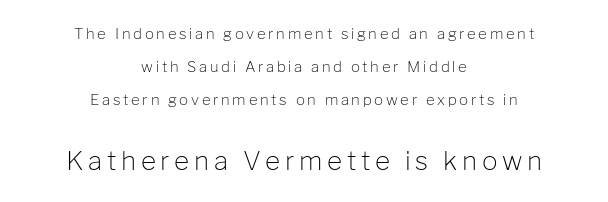
The paragraph has two soft edges and a firm central axis. Stems here are at most as thick as an everyday book face. Size contrast runs from small at the top to large at the bottom. Each row of text sits above clean, open space.
